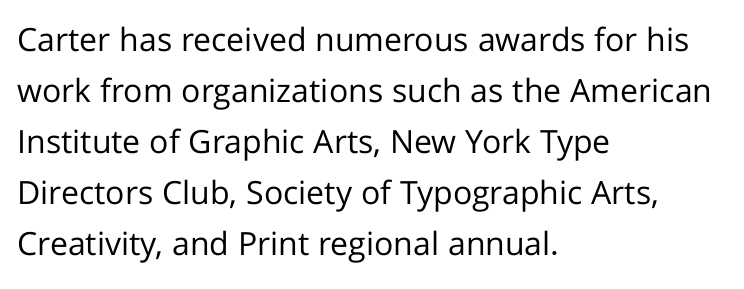
The image shows 32 px regular-weight sans-serif type, upright; set left-aligned, normal line spacing (1.59x), normal letter spacing, not underlined; low stroke contrast and a medium x-height.
